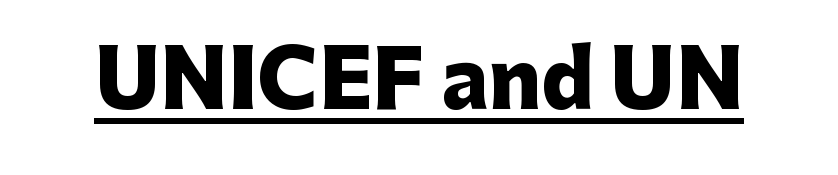
The image shows 79 px heavy sans-serif type, upright; set normal letter spacing, underlined; low stroke contrast and a medium x-height.
